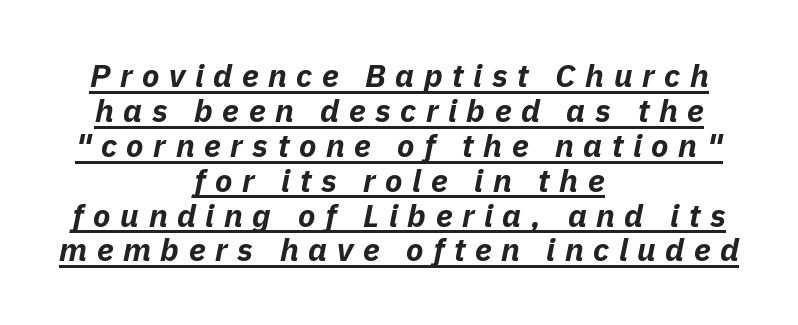
The image shows 32 px bold type, italic (leaning right); set centered, tight line spacing (1.09x), unusually wide letter spacing (+0.3 em), underlined; low stroke contrast and a medium x-height.
